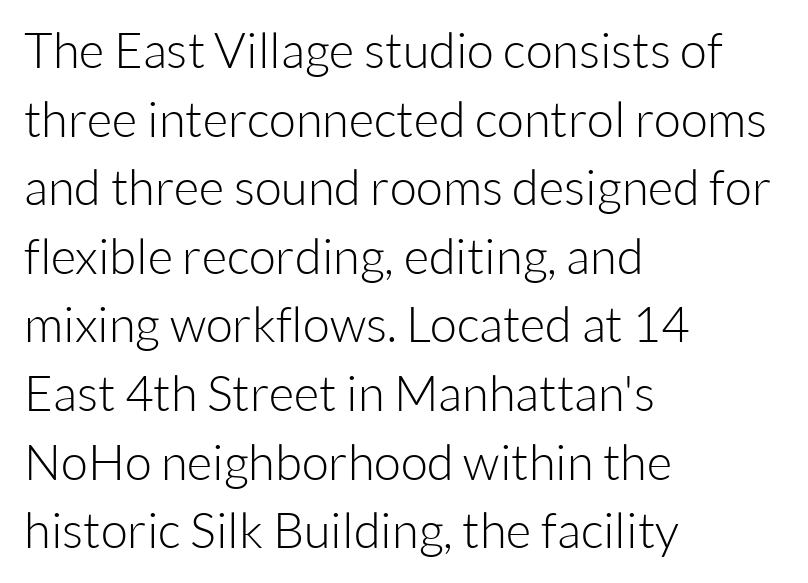
The face used here is proportionally spaced, like ordinary book or web type. Interline gaps are of average width in this sample. Nope, not italic — everything's standing straight. Short note: letters normally spaced. Words float on clear page, feet unadorned.
